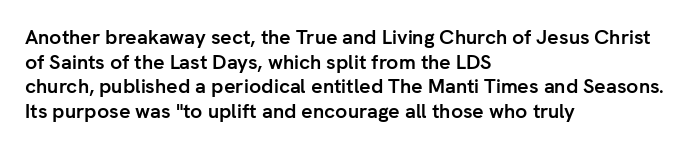
Q: Is the text bold? A: Yes.
Q: Is the text italic (slanted)? A: No, it is upright.
Q: Is the text underlined? A: No.
Q: How is the paragraph aligned? A: Left-aligned.
Q: Is the spacing between letters normal or unusually wide? A: Normal.
